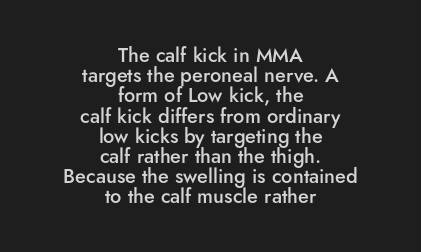
The image shows 20 px text type, upright; set centered, tight line spacing (1.01x), normal letter spacing, not underlined.
